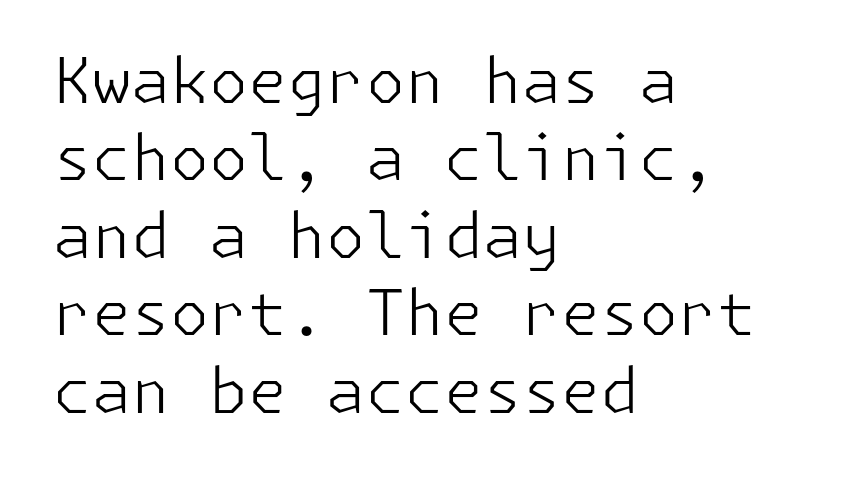
{"serif": "no", "italic": "no", "bold": "no", "weight": "light", "width": "normal", "stroke_contrast": "low", "x_height": "medium", "underline": "no", "align": "left", "line_spacing_ratio": 1.23, "letter_spacing": "normal", "letter_spacing_em": 0.0, "glyph_px": 63}
